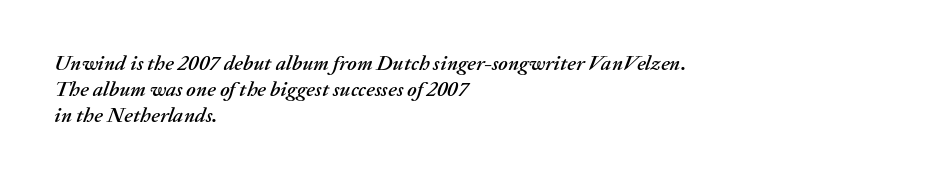
Q: Is the text italic (slanted)? A: Yes, it leans right by about 20 degrees.
Q: Is the text underlined? A: No.
Q: How is the paragraph aligned? A: Left-aligned.
Q: Is the spacing between letters normal or unusually wide? A: Normal.
